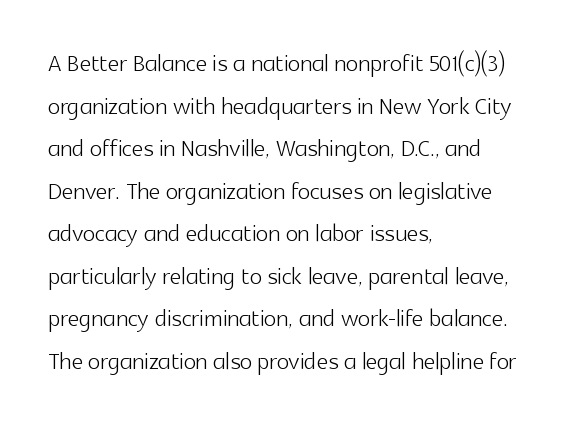
Q: Is the text bold? A: No.
Q: Is the text italic (slanted)? A: No, it is upright.
Q: Is the typeface a serif or a sans-serif typeface? A: Sans-serif.
Q: Is the text underlined? A: No.
Q: How is the paragraph aligned? A: Left-aligned.
Q: Is the spacing between letters normal or unusually wide? A: Normal.
Q: Is the spacing between lines tight, normal or loose? A: Normal.
Q: Width (condensed, normal, or wide)? A: Normal.
Q: x-height? A: Medium.
Q: Monospaced? A: No.
